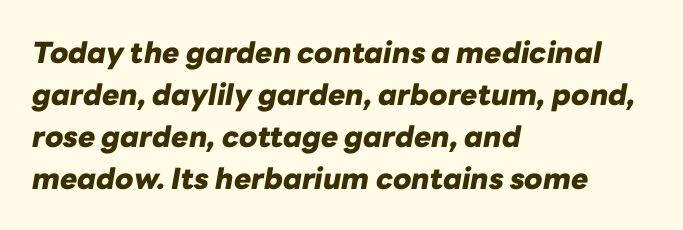
The image shows 29 px heavy type, italic (leaning right); set left-aligned, normal line spacing (1.45x), normal letter spacing, not underlined; low stroke contrast and a medium x-height.
